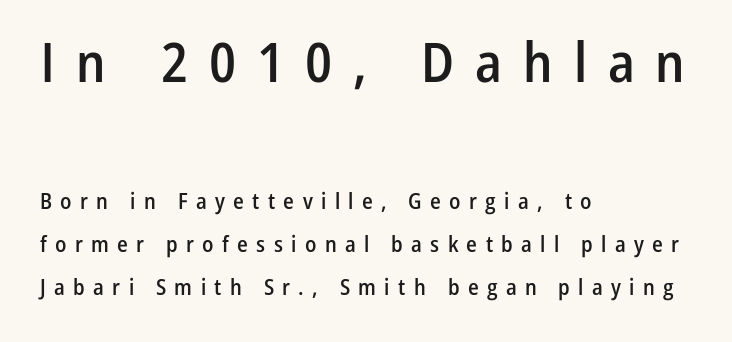
These lines are set flush left with a ragged right edge. The face used here appears at its bigger size in the upper chunk. Looks like regular typesetting: each glyph gets only the width it needs. If you measured baseline to baseline, you'd find a long distance. The tracking jumps out immediately: characters are airy and widely separated.
